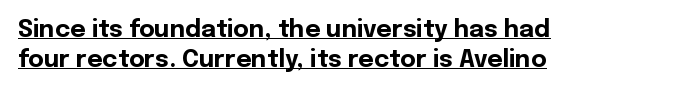
{"italic": "no", "bold": "yes", "underline": "yes", "align": "left", "line_spacing": "normal", "line_spacing_ratio": 1.25, "letter_spacing": "normal", "letter_spacing_em": 0.0, "glyph_px": 24}
